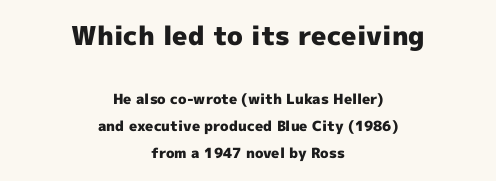
{"italic": "no", "bold": "yes", "underline": "no", "align": "center", "line_spacing": "loose", "line_spacing_ratio": 1.93, "letter_spacing": "normal", "letter_spacing_em": 0.0, "larger_block": "first", "size_ratio": 1.86, "glyph_px": 26}
